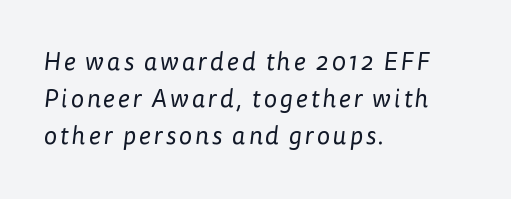
The image shows 25 px text type; set left-aligned, normal line spacing (1.49x), not underlined.
